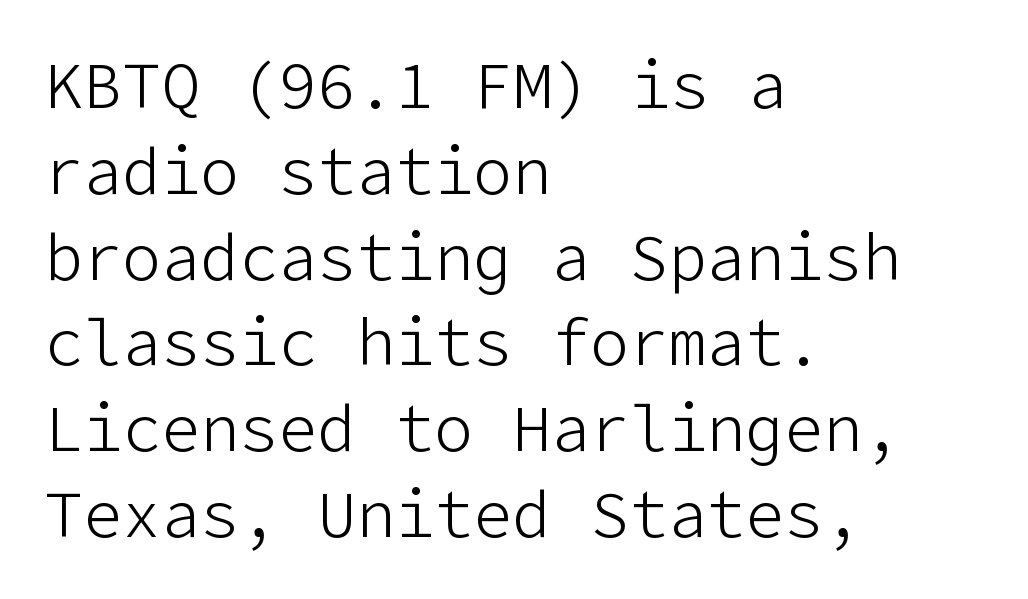
Q: Is the text bold? A: No.
Q: Is the text italic (slanted)? A: No, it is upright.
Q: Is the typeface a serif or a sans-serif typeface? A: Sans-serif.
Q: Is the text underlined? A: No.
Q: How is the paragraph aligned? A: Left-aligned.
Q: Is the spacing between letters normal or unusually wide? A: Normal.
Q: Is the spacing between lines tight, normal or loose? A: Normal.
Q: Width (condensed, normal, or wide)? A: Normal.
Q: Stroke contrast? A: Low.
Q: x-height? A: Medium.
